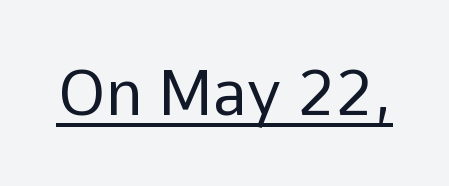
{"serif": "no", "italic": "no", "bold": "no", "weight": "regular", "width": "normal", "stroke_contrast": "low", "x_height": "medium", "monospaced": "no", "underline": "yes", "letter_spacing": "normal", "letter_spacing_em": 0.0, "glyph_px": 62}
